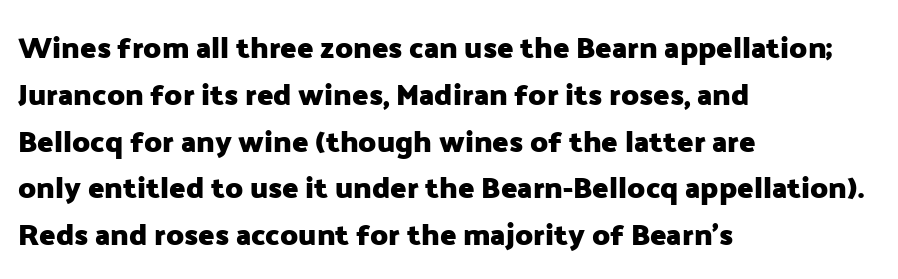
The image shows 30 px heavy sans-serif type, upright; set left-aligned, normal line spacing (1.56x), normal letter spacing, not underlined; low stroke contrast and a medium x-height.
